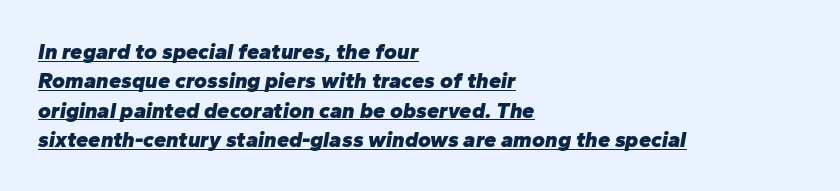
{"italic": "yes", "lean": "right", "slant_degrees": 10, "bold": "yes", "underline": "yes", "align": "left", "line_spacing": "normal", "line_spacing_ratio": 1.33, "letter_spacing": "normal", "letter_spacing_em": 0.0, "glyph_px": 22}
